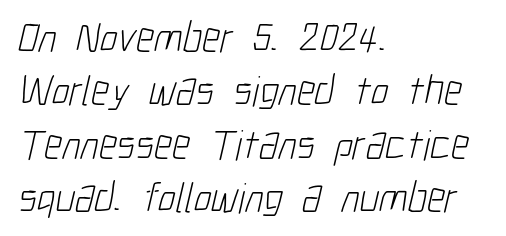
The compositor pushed each line to the left boundary. Standard letterfit; no display-style spreading of the glyphs. Compared with a typical body face, this is equally light or lighter still. Here the designer chose a conventional face with non-uniform glyph widths. Plain, unruled lines of type. Note: no serifs on the glyphs.
